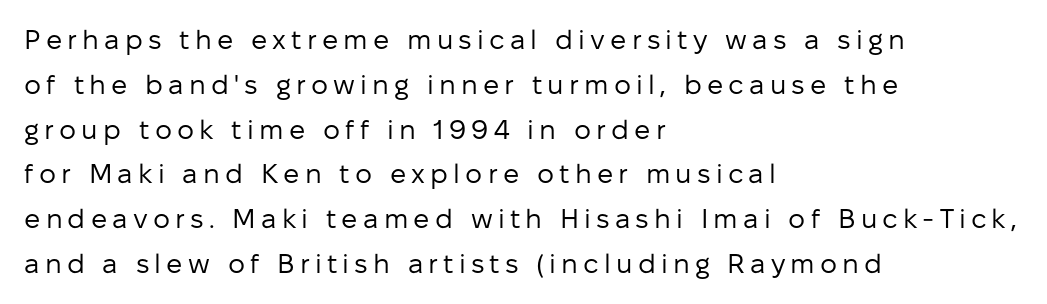
Q: Is the text bold? A: No.
Q: Is the text italic (slanted)? A: No, it is upright.
Q: Is the text underlined? A: No.
Q: How is the paragraph aligned? A: Left-aligned.
Q: Is the spacing between lines tight, normal or loose? A: Normal.
